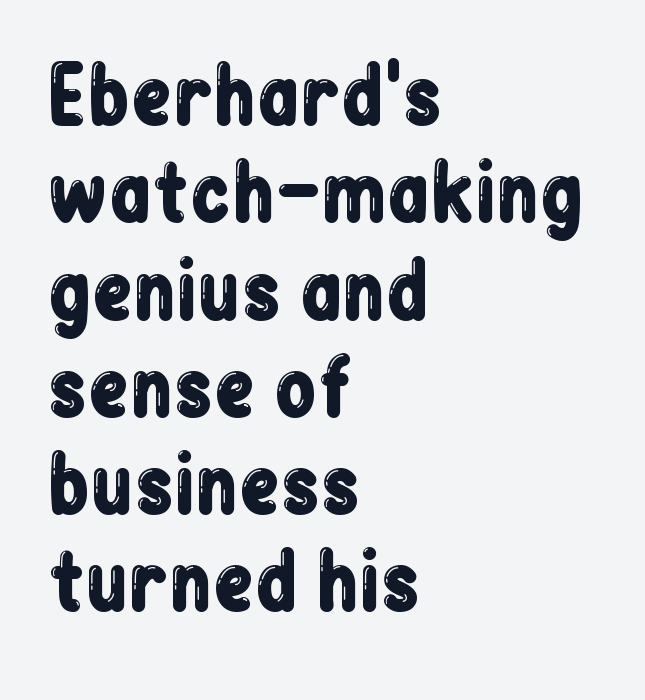
The image shows 76 px condensed sans-serif type, upright; set left-aligned, normal line spacing (1.28x), normal letter spacing, not underlined; low stroke contrast and a medium x-height.
